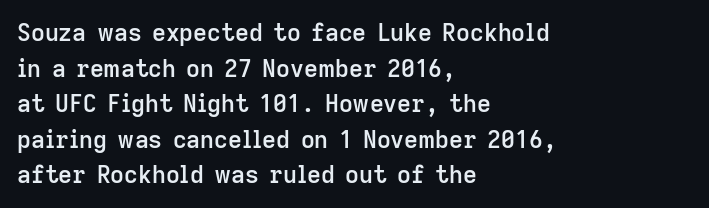
A semibold gives these letters moderate extra thickness, short of bold. Line spacing here is normal. Short note: letters normally spaced. Designer's note — italics off, roman on. A clean baseline with only descenders dipping below it. Line beginnings align vertically; line endings do not.
